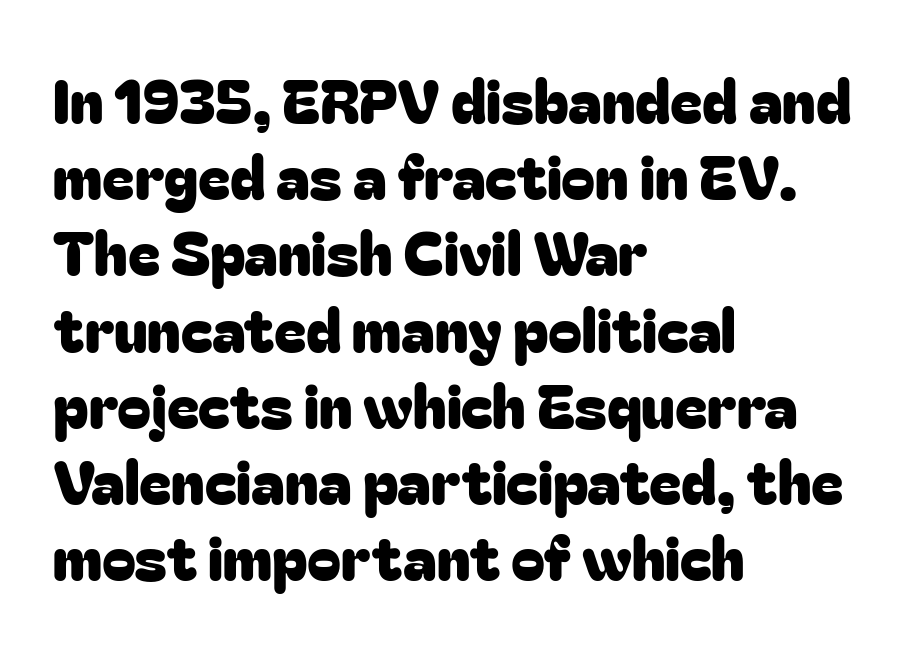
{"serif": "no", "italic": "no", "width": "normal", "stroke_contrast": "low", "x_height": "medium", "monospaced": "no", "underline": "no", "align": "left", "line_spacing": "normal", "line_spacing_ratio": 1.25, "letter_spacing": "normal", "letter_spacing_em": 0.0, "glyph_px": 61}
